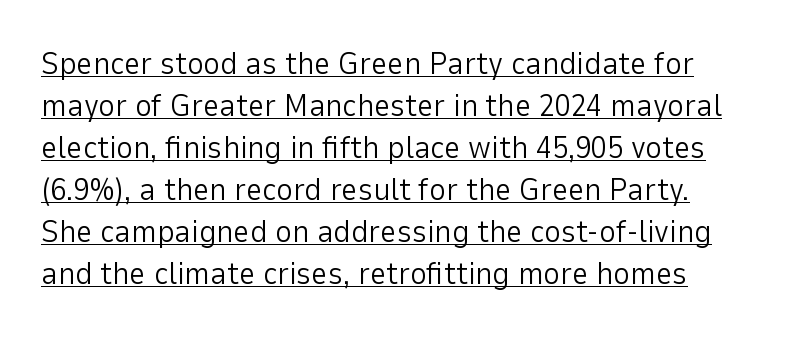
The rendering uses natural spacing where letterforms have individual widths. Horizontal bands of white between lines are of average thickness. Nothing sits at the stroke ends, so this counts as sans-serif. These glyphs show unthickened strokes, regular width or finer.
